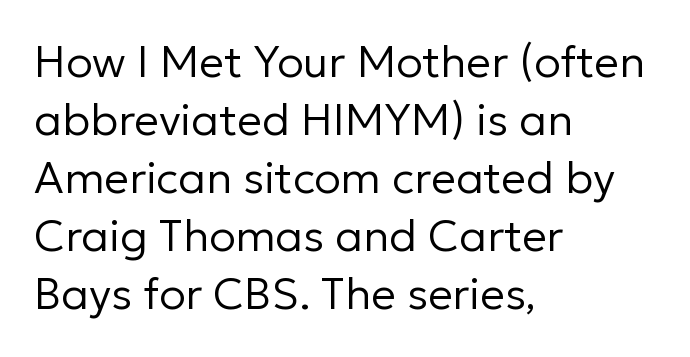
{"serif": "no", "italic": "no", "bold": "no", "weight": "regular", "width": "normal", "stroke_contrast": "low", "x_height": "medium", "monospaced": "no", "underline": "no", "align": "left", "line_spacing": "normal", "line_spacing_ratio": 1.32, "letter_spacing": "normal", "letter_spacing_em": 0.0, "glyph_px": 44}
